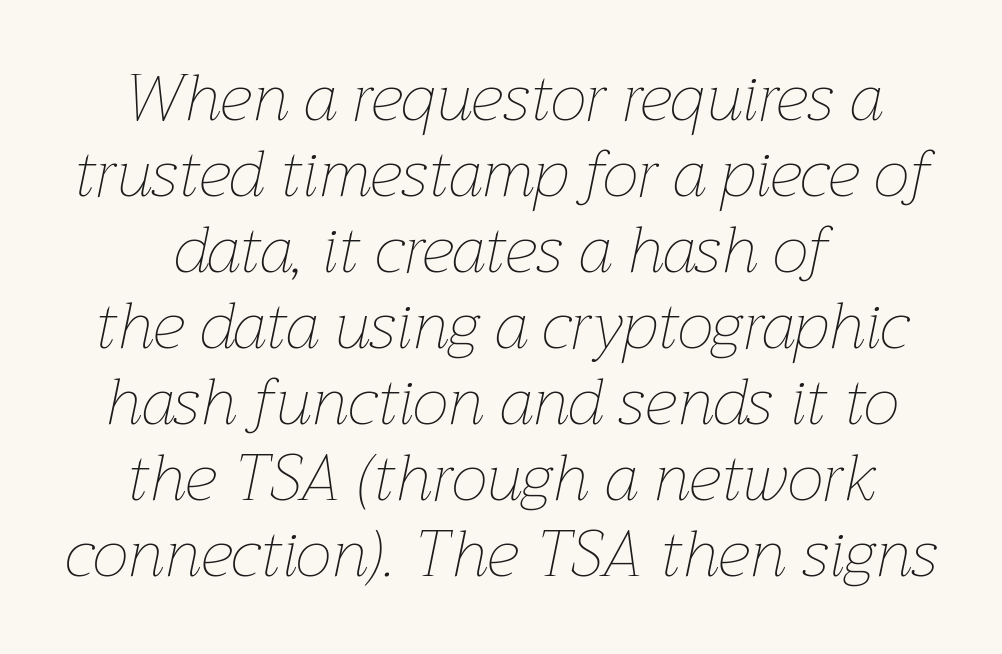
The image shows 65 px thin type, italic (leaning right); set centered, line spacing 1.17x, normal letter spacing, not underlined; low stroke contrast and a medium x-height.
